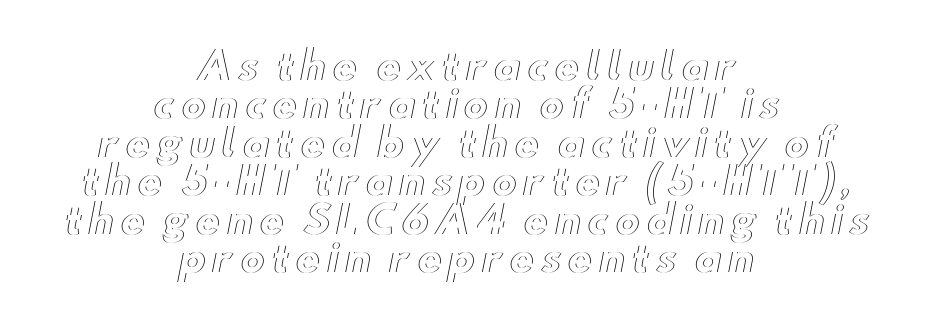
{"width": "wide", "x_height": "small", "monospaced": "no", "underline": "no", "align": "center", "line_spacing": "tight", "line_spacing_ratio": 1.01, "glyph_px": 38}
